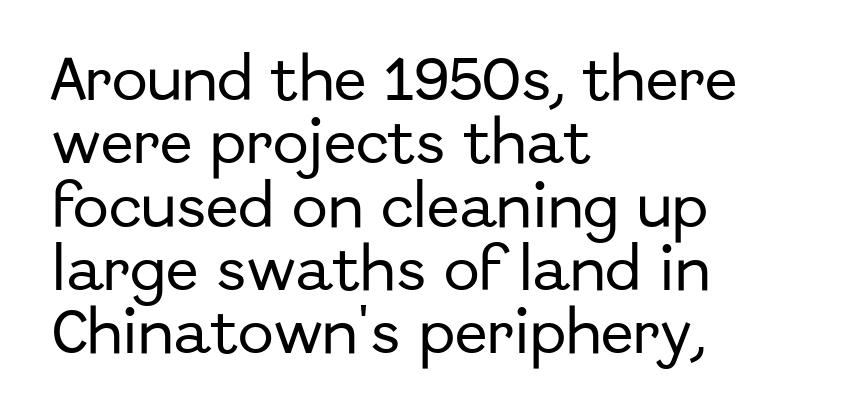
{"serif": "no", "italic": "no", "width": "normal", "stroke_contrast": "low", "x_height": "medium", "monospaced": "no", "underline": "no", "align": "left", "line_spacing": "normal", "line_spacing_ratio": 1.32, "letter_spacing": "normal", "letter_spacing_em": 0.0, "glyph_px": 48}
